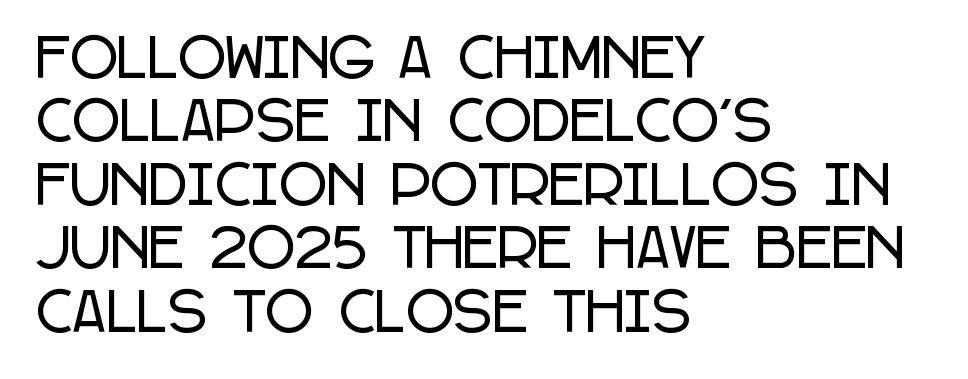
The image shows 52 px condensed sans-serif type, upright; set left-aligned, line spacing 1.22x, normal letter spacing, not underlined; low stroke contrast and a large x-height.
